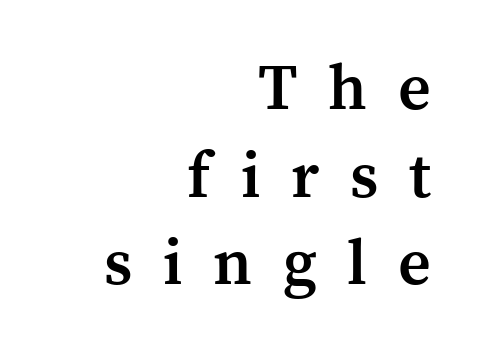
The image shows 64 px semibold serif type, upright; set right-aligned, normal line spacing (1.37x), unusually wide letter spacing (+0.48 em), not underlined; medium stroke contrast and a medium x-height.
